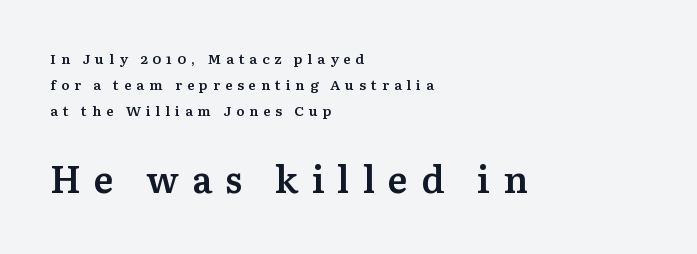
The emphasis by scale lands on block number two, below. Which margin do the lines hug? The left one — the right edge is uneven. Slightly chunky letters — semibold, I'd say, not full bold. The words here are not underlined. Spacing verdict: proportional, widths tailored to each character. The typeface chosen for these lines features serifs.
